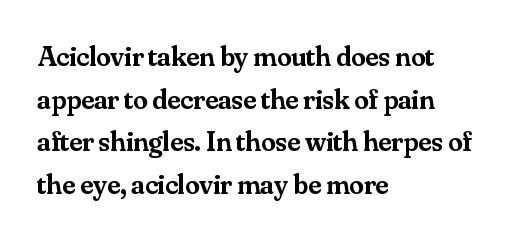
Q: Is the text bold? A: Semi-bold.
Q: Is the text italic (slanted)? A: No, it is upright.
Q: Is the typeface a serif or a sans-serif typeface? A: Serif.
Q: Is the text underlined? A: No.
Q: How is the paragraph aligned? A: Left-aligned.
Q: Is the spacing between letters normal or unusually wide? A: Normal.
Q: Is the spacing between lines tight, normal or loose? A: Normal.
Q: Width (condensed, normal, or wide)? A: Normal.
Q: Stroke contrast? A: Medium.
Q: x-height? A: Small.
Q: Monospaced? A: No.
